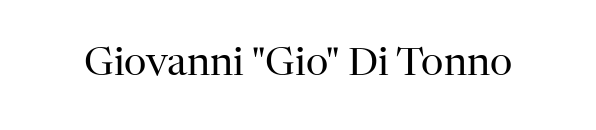
A bare baseline throughout the passage. Look at the tracking — it's just the regular setting, nothing added. Characters remain perfectly vertical along every line. Typographically, this falls in the serif category. Caption: face not bold, strokes unweighted.
